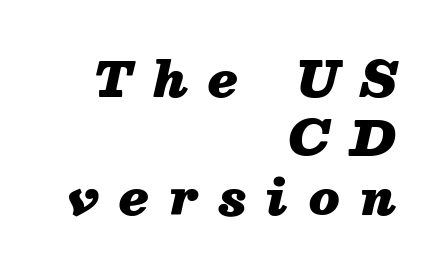
The image shows 48 px heavy type, italic (leaning right); set right-aligned, line spacing 1.23x, unusually wide letter spacing (+0.44 em), not underlined; medium stroke contrast and a medium x-height.
